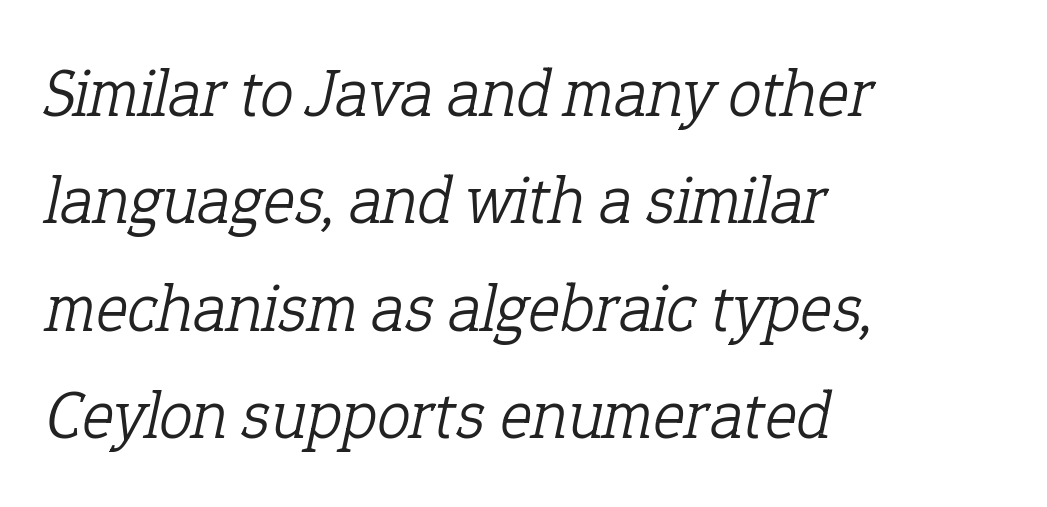
The image shows 68 px light serif type, italic (leaning right); set left-aligned, normal line spacing (1.58x), normal letter spacing, not underlined; low stroke contrast and a medium x-height.
